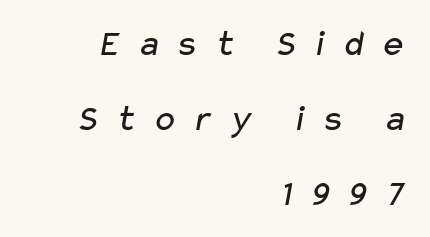
{"serif": "no", "bold": "no", "weight": "regular", "width": "wide", "stroke_contrast": "low", "x_height": "medium", "monospaced": "no", "underline": "no", "align": "right", "line_spacing": "loose", "line_spacing_ratio": 1.97, "letter_spacing": "wide", "letter_spacing_em": 0.37, "glyph_px": 38}
